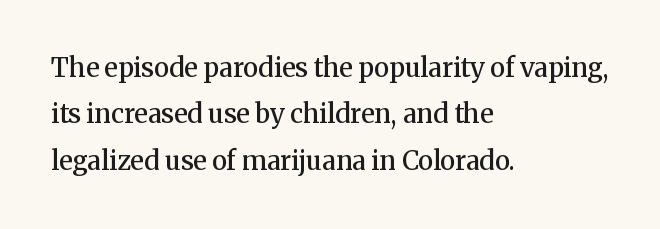
The image shows 26 px text type, upright; set left-aligned, line spacing 1.78x, normal letter spacing, not underlined.
